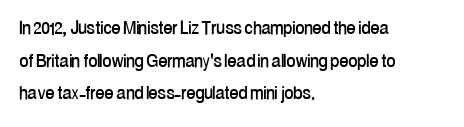
The string is rendered with underlining switched off. Successive baselines arrive at the customary interval. The paragraph shown leans on its left margin. Do the letters lean? They stand straight. The passage shown has conventional tracking throughout.
